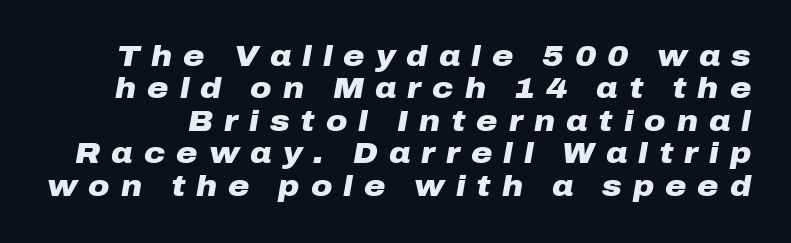
The strip under each line holds only bare page. Is the type slanted? Yes — the strokes lean at a clear angle. This sample uses expanded letter spacing, leaving extra air between glyphs. Closely set lines give the paragraph a compact silhouette. Is the type bold? Yes — the strokes are clearly thick and heavy.
